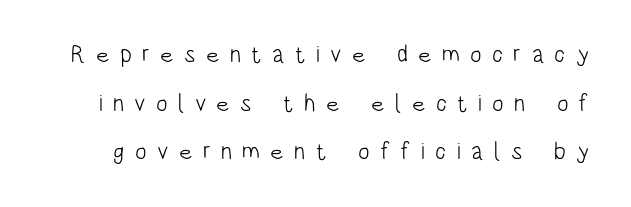
The image shows 24 px text type, upright; set loose line spacing (2.03x), unusually wide letter spacing (+0.43 em), not underlined.
